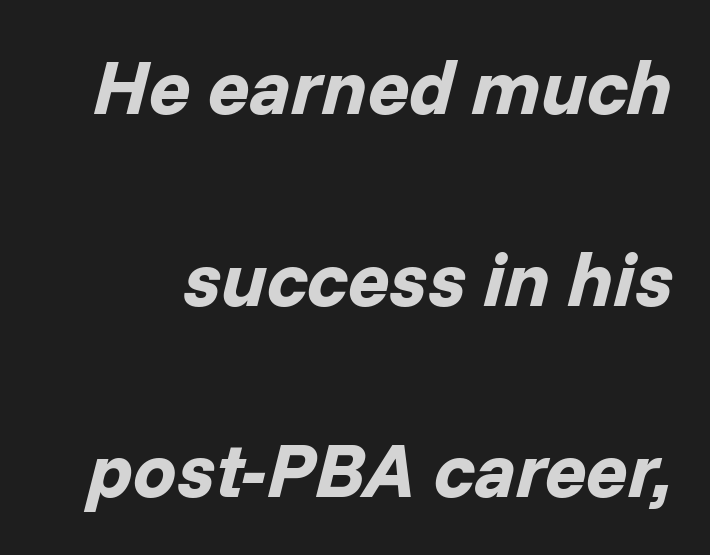
The block of text is sparse from top to bottom, with ample space between rows. The letters advance in unequal steps, a hallmark of proportional type. There's an unmistakable incline to the writing here. What stands out about the letter spacing? Nothing — it is the standard amount. Students, this is bold: see how much ink each stroke carries.
